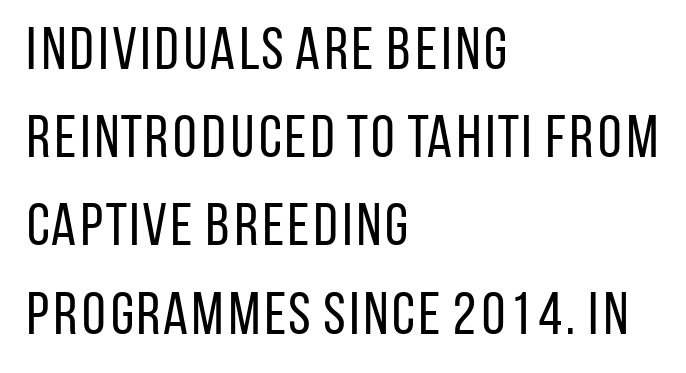
Q: Is the text bold? A: No.
Q: Is the text italic (slanted)? A: No, it is upright.
Q: Is the typeface a serif or a sans-serif typeface? A: Sans-serif.
Q: Is the text underlined? A: No.
Q: How is the paragraph aligned? A: Left-aligned.
Q: Is the spacing between letters normal or unusually wide? A: Normal.
Q: Is the spacing between lines tight, normal or loose? A: Normal.
Q: Width (condensed, normal, or wide)? A: Condensed.
Q: Stroke contrast? A: Low.
Q: x-height? A: Large.
Q: Monospaced? A: No.
